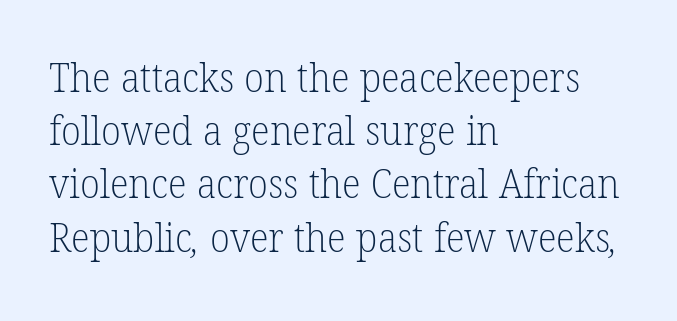
Is the block centered? No — it sits flush against the left margin. These lines are rendered in a variable-pitch font. The rows are spaced the way most documents space them. Stroke terminals: seriffed.
